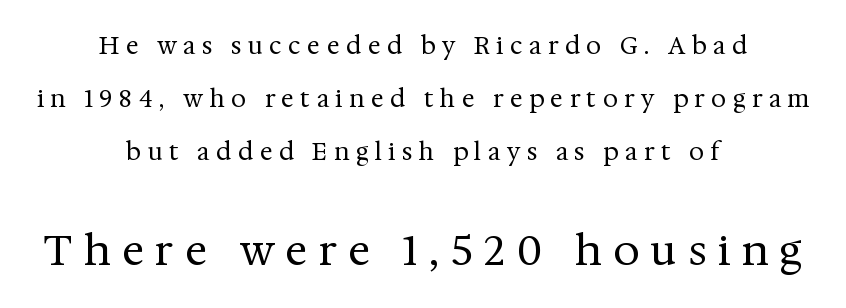
The image shows 42 px regular-weight serif type, upright; set centered, loose line spacing (2.21x), unusually wide letter spacing (+0.27 em), not underlined; the second (bottom) block is 1.75x larger; medium stroke contrast and a medium x-height.
